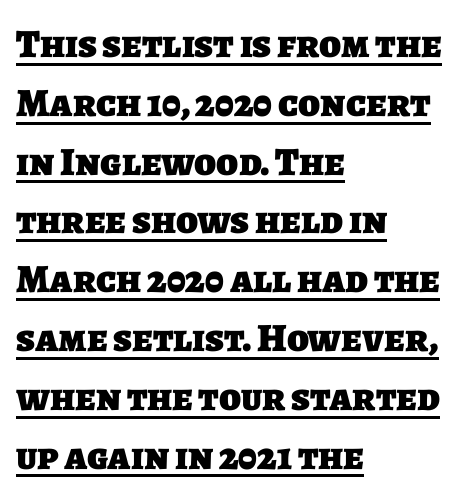
{"serif": "no", "bold": "yes", "weight": "heavy", "width": "normal", "stroke_contrast": "low", "x_height": "large", "monospaced": "no", "underline": "yes", "align": "left", "line_spacing": "normal", "line_spacing_ratio": 1.47, "letter_spacing": "normal", "letter_spacing_em": 0.0, "glyph_px": 40}
